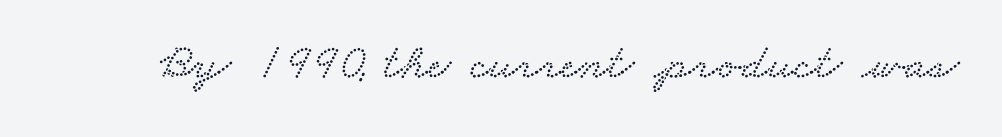
Q: Is the typeface a serif or a sans-serif typeface? A: Serif.
Q: Is the text underlined? A: No.
Q: Is the spacing between letters normal or unusually wide? A: Normal.
Q: Width (condensed, normal, or wide)? A: Wide.
Q: Stroke contrast? A: Low.
Q: x-height? A: Small.
Q: Monospaced? A: No.
